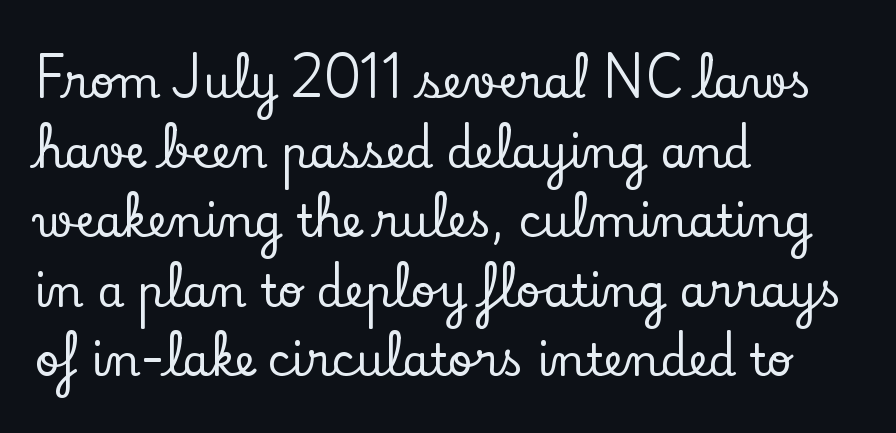
{"italic": "no", "width": "normal", "stroke_contrast": "low", "x_height": "small", "monospaced": "no", "underline": "no", "align": "left", "line_spacing": "normal", "line_spacing_ratio": 1.58, "letter_spacing": "normal", "letter_spacing_em": 0.0, "glyph_px": 44}
